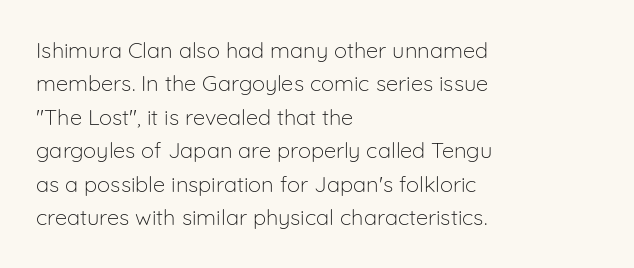
The image shows 22 px text type, upright; set left-aligned, normal line spacing (1.52x), normal letter spacing, not underlined.
